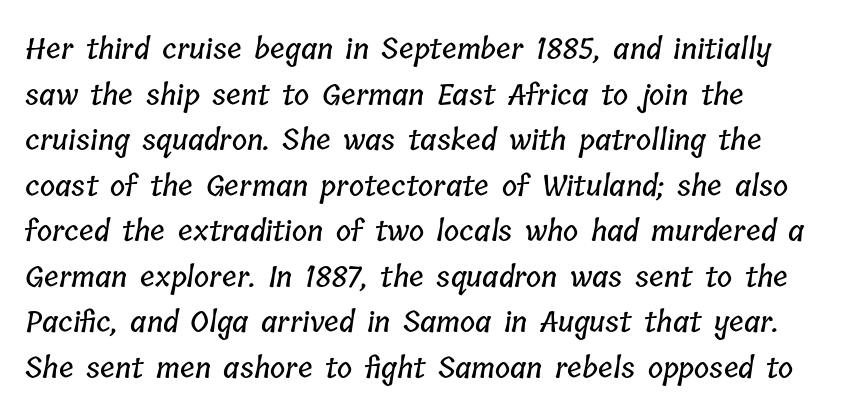
{"width": "condensed", "stroke_contrast": "low", "x_height": "medium", "monospaced": "no", "underline": "no", "align": "left", "line_spacing": "normal", "line_spacing_ratio": 1.57, "letter_spacing": "normal", "letter_spacing_em": 0.0, "glyph_px": 29}
